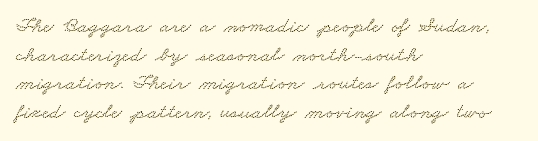
{"underline": "no", "align": "left", "line_spacing": "normal", "line_spacing_ratio": 1.3, "letter_spacing": "normal", "letter_spacing_em": 0.0, "glyph_px": 22}
